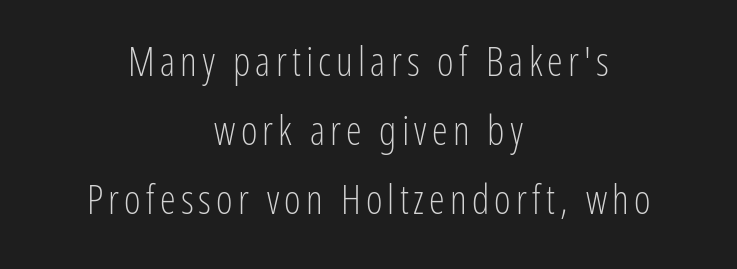
The image shows 40 px light, condensed sans-serif type, upright; set centered, line spacing 1.73x, not underlined; low stroke contrast and a medium x-height.
